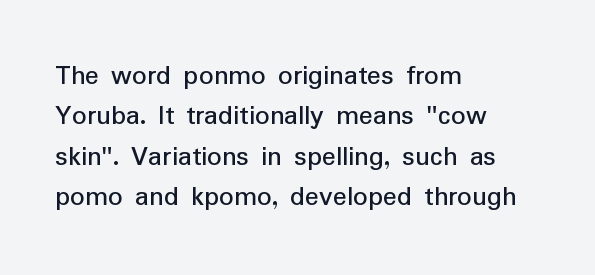
{"serif": "no", "italic": "no", "width": "normal", "stroke_contrast": "low", "x_height": "medium", "monospaced": "no", "underline": "no", "align": "left", "line_spacing": "normal", "line_spacing_ratio": 1.39, "letter_spacing": "normal", "letter_spacing_em": 0.0, "glyph_px": 29}
